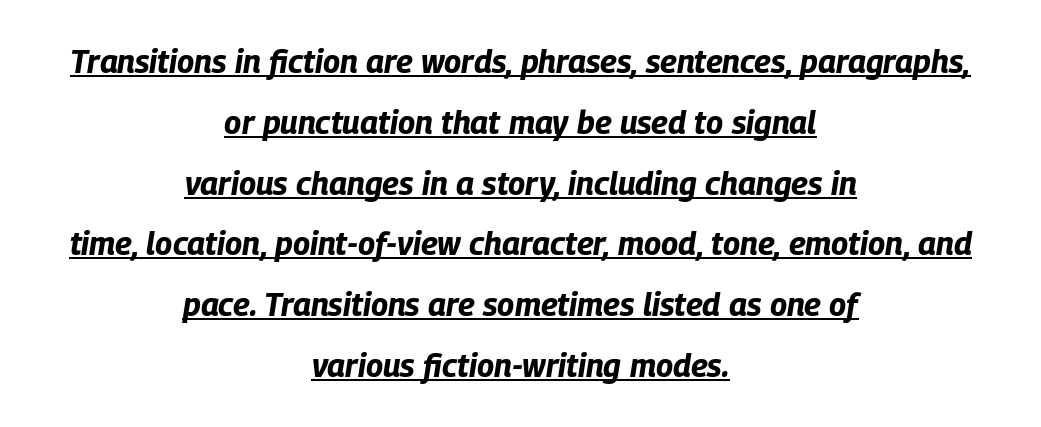
The type is set solid horizontally, with unmodified tracking. Is the type bold? Yes — the strokes are clearly thick and heavy. The whitespace from short lines is split evenly between both sides. Proportional: the letters do not fall into vertical columns. One glance says open: line gaps are wider than usual.
